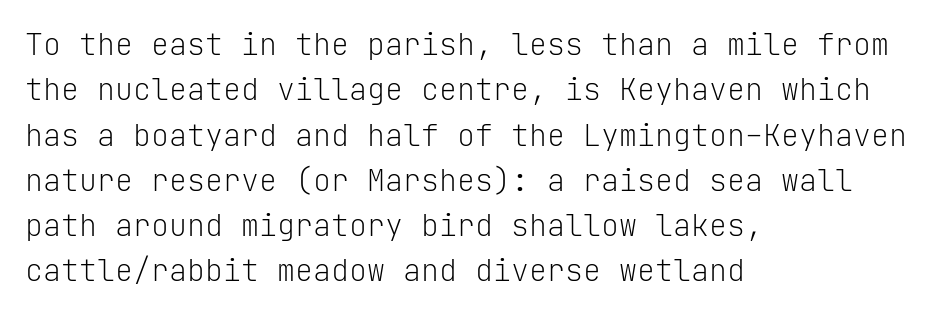
Weight: in the light-to-regular range. You could count columns in this text — the font is strictly monospaced. This rendering features lettering with no underline. The lines in this sample share a left origin and differ only in where they stop. One glance says typical: line gaps are just what's usual.
